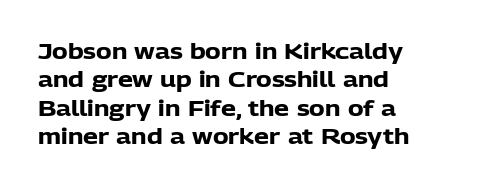
Q: Is the text bold? A: Yes.
Q: Is the text italic (slanted)? A: No, it is upright.
Q: Is the text underlined? A: No.
Q: How is the paragraph aligned? A: Left-aligned.
Q: Is the spacing between letters normal or unusually wide? A: Normal.
Q: Is the spacing between lines tight, normal or loose? A: Normal.
